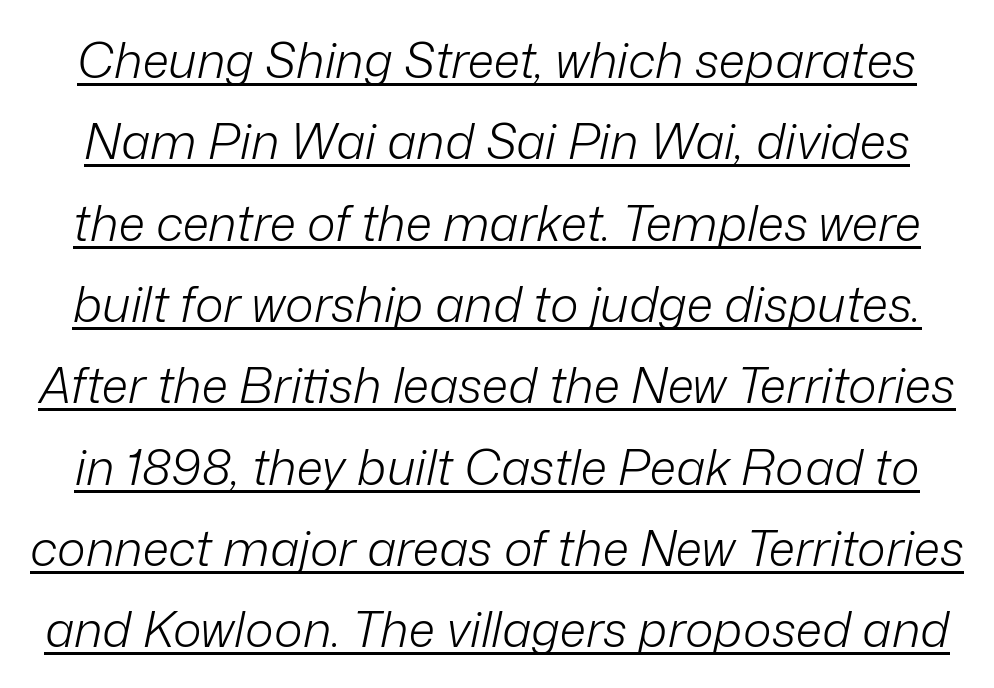
The image shows 49 px light type, italic (leaning right); set normal line spacing (1.66x), normal letter spacing, underlined; low stroke contrast and a medium x-height.
